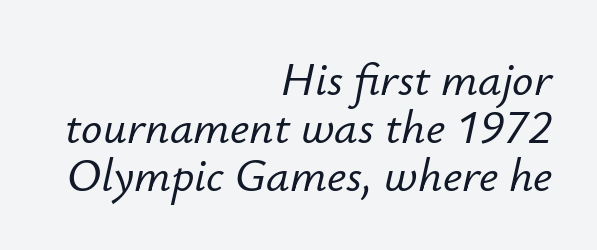
Q: Is the text italic (slanted)? A: Yes, it leans right by about 12 degrees.
Q: Is the text underlined? A: No.
Q: How is the paragraph aligned? A: Right-aligned.
Q: Is the spacing between letters normal or unusually wide? A: Normal.
Q: Is the spacing between lines tight, normal or loose? A: Tight.
Q: Width (condensed, normal, or wide)? A: Normal.
Q: Stroke contrast? A: Low.
Q: x-height? A: Small.
Q: Monospaced? A: No.
